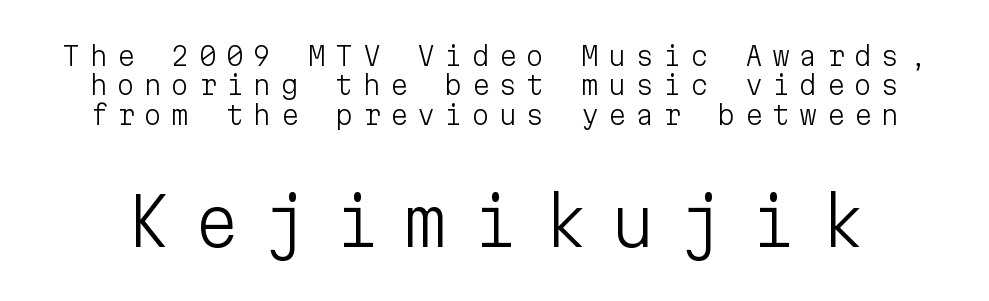
{"serif": "no", "italic": "no", "bold": "no", "weight": "light", "width": "normal", "stroke_contrast": "low", "x_height": "medium", "monospaced": "yes", "underline": "no", "line_spacing": "tight", "line_spacing_ratio": 1.13, "letter_spacing": "wide", "letter_spacing_em": 0.35, "larger_block": "second", "size_ratio": 2.54, "glyph_px": 66}
